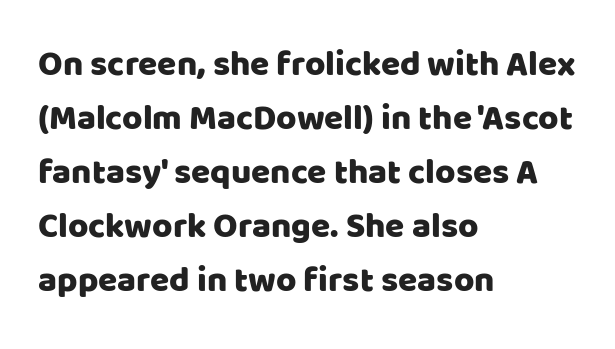
Q: Is the text italic (slanted)? A: No, it is upright.
Q: Is the typeface a serif or a sans-serif typeface? A: Sans-serif.
Q: Is the text underlined? A: No.
Q: How is the paragraph aligned? A: Left-aligned.
Q: Is the spacing between letters normal or unusually wide? A: Normal.
Q: Is the spacing between lines tight, normal or loose? A: Normal.
Q: Width (condensed, normal, or wide)? A: Normal.
Q: Stroke contrast? A: Low.
Q: x-height? A: Large.
Q: Monospaced? A: No.
